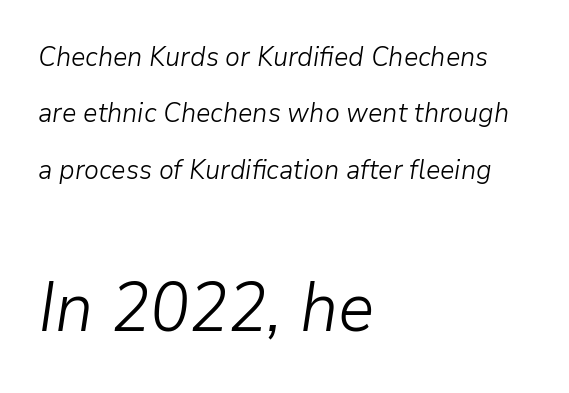
There is no visible air inserted between adjacent glyphs. Proportional: the letters do not fall into vertical columns. A quiet, ordinary-to-light weight characterises the typeface. Two sizes are in play, and the larger belongs to the second block. Compared with typical paragraphs, the rows here are farther apart.
